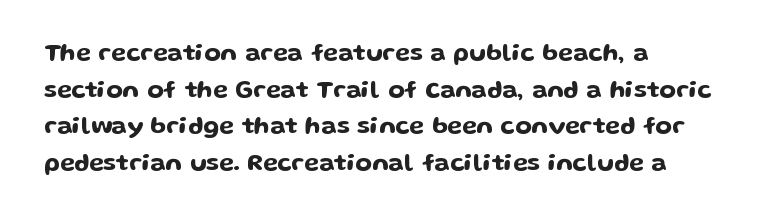
{"italic": "no", "underline": "no", "align": "left", "line_spacing": "normal", "line_spacing_ratio": 1.53, "letter_spacing": "normal", "letter_spacing_em": 0.0, "glyph_px": 24}
